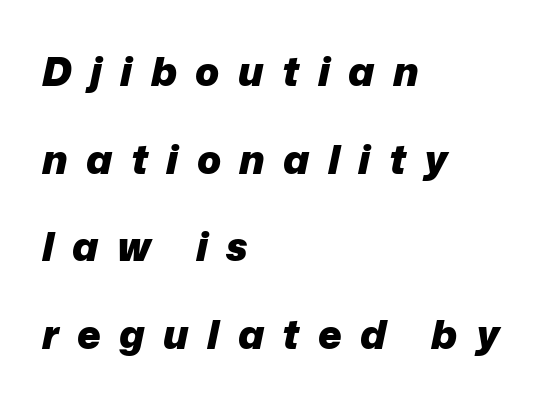
Q: Is the text bold? A: Yes.
Q: Is the text italic (slanted)? A: Yes, it leans right by about 12 degrees.
Q: Is the text underlined? A: No.
Q: How is the paragraph aligned? A: Left-aligned.
Q: Is the spacing between letters normal or unusually wide? A: Unusually wide.
Q: Is the spacing between lines tight, normal or loose? A: Loose.
Q: Width (condensed, normal, or wide)? A: Normal.
Q: Stroke contrast? A: Low.
Q: x-height? A: Medium.
Q: Monospaced? A: No.
